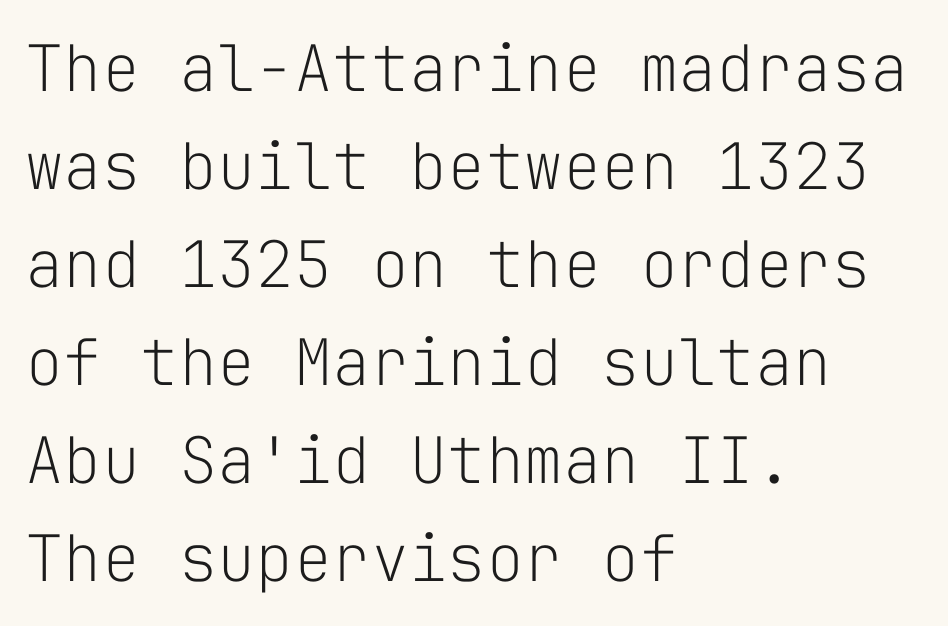
The image shows 64 px light sans-serif type, upright, monospaced; set left-aligned, normal line spacing (1.53x), normal letter spacing, not underlined; low stroke contrast and a medium x-height.
